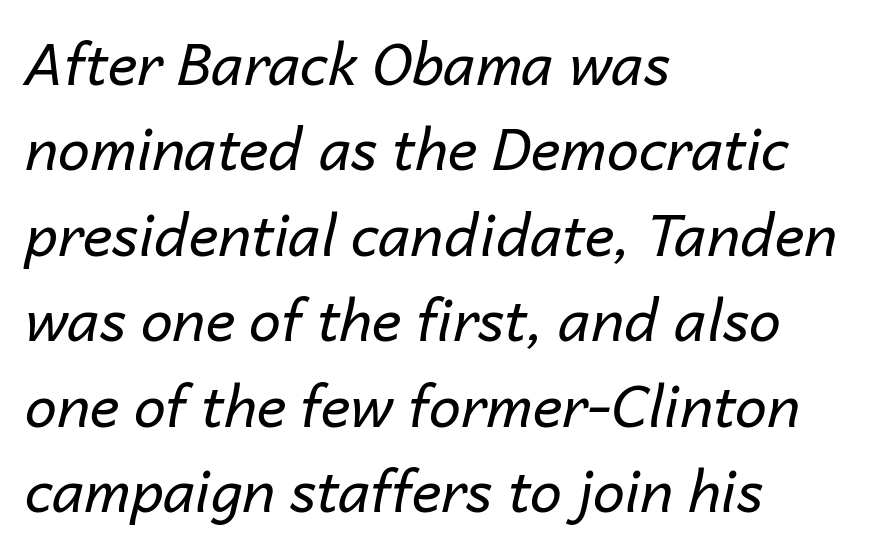
The image shows 57 px regular-weight type, italic (leaning right); set left-aligned, normal line spacing (1.5x), normal letter spacing, not underlined; low stroke contrast and a medium x-height.
